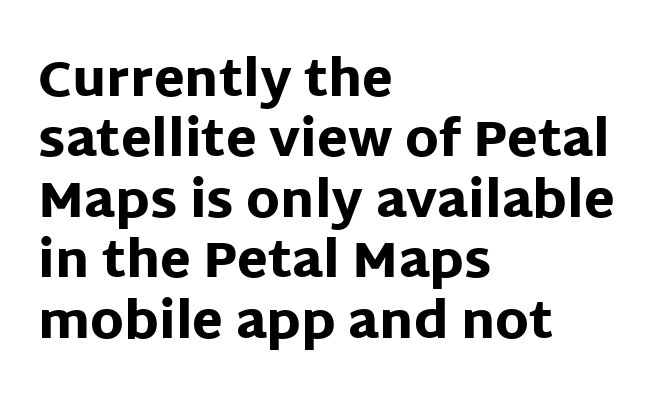
The image shows 50 px heavy sans-serif type, upright; set left-aligned, line spacing 1.21x, normal letter spacing, not underlined; low stroke contrast and a large x-height.
